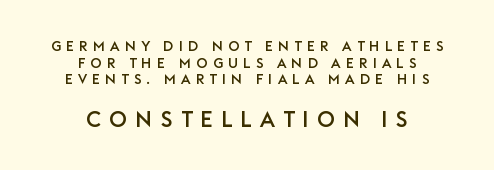
{"italic": "no", "underline": "no", "align": "center", "line_spacing_ratio": 1.19, "letter_spacing": "wide", "letter_spacing_em": 0.37, "larger_block": "second", "size_ratio": 1.57, "glyph_px": 22}
